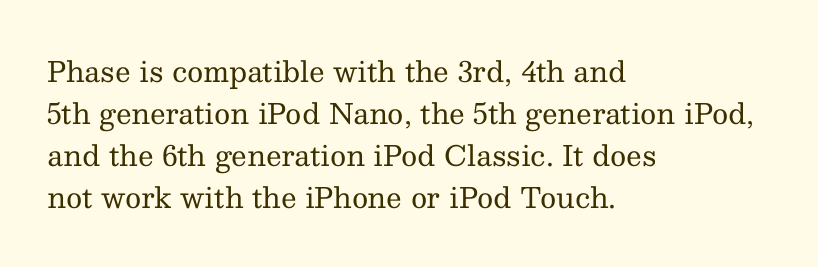
The image shows 28 px regular-weight serif type, upright; set left-aligned, normal line spacing (1.5x), normal letter spacing, not underlined; medium stroke contrast and a medium x-height.
